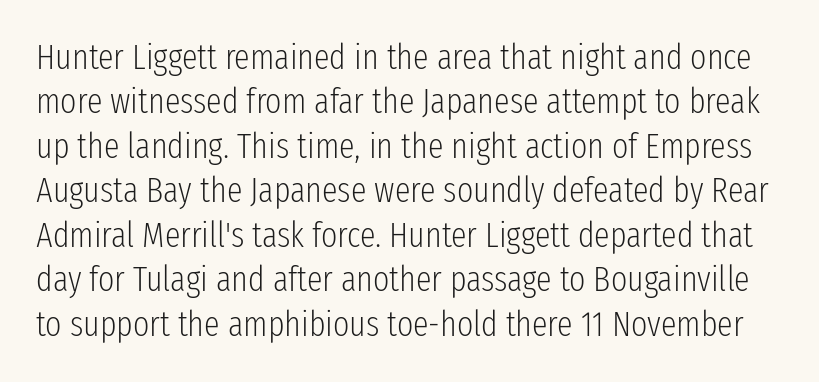
{"serif": "no", "italic": "no", "bold": "no", "weight": "light", "width": "condensed", "stroke_contrast": "low", "x_height": "medium", "monospaced": "no", "underline": "no", "line_spacing": "normal", "line_spacing_ratio": 1.27, "letter_spacing": "normal", "letter_spacing_em": 0.0, "glyph_px": 35}
